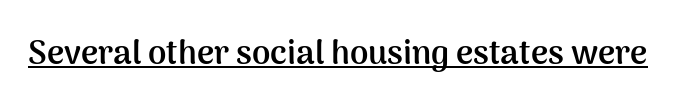
{"serif": "no", "italic": "no", "bold": "yes", "weight": "semibold", "width": "normal", "stroke_contrast": "medium", "x_height": "medium", "monospaced": "no", "underline": "yes", "letter_spacing": "normal", "letter_spacing_em": 0.0, "glyph_px": 33}
